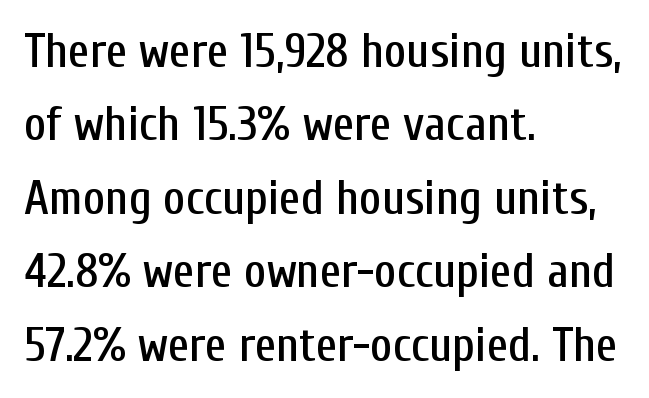
Q: Is the text italic (slanted)? A: No, it is upright.
Q: Is the typeface a serif or a sans-serif typeface? A: Sans-serif.
Q: Is the text underlined? A: No.
Q: How is the paragraph aligned? A: Left-aligned.
Q: Is the spacing between letters normal or unusually wide? A: Normal.
Q: Is the spacing between lines tight, normal or loose? A: Normal.
Q: Width (condensed, normal, or wide)? A: Condensed.
Q: Stroke contrast? A: Low.
Q: x-height? A: Medium.
Q: Monospaced? A: No.
